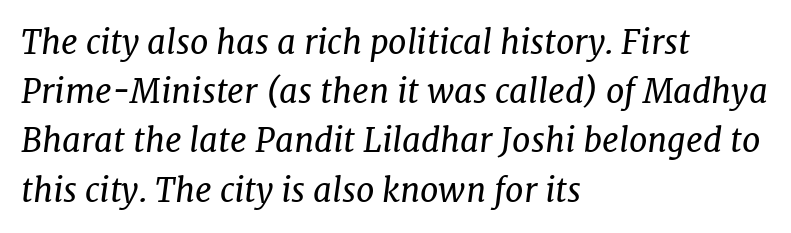
{"serif": "yes", "italic": "yes", "lean": "right", "slant_degrees": 7, "bold": "no", "weight": "regular", "width": "normal", "stroke_contrast": "low", "x_height": "medium", "monospaced": "no", "underline": "no", "align": "left", "line_spacing": "normal", "line_spacing_ratio": 1.49, "letter_spacing": "normal", "letter_spacing_em": 0.0, "glyph_px": 33}
